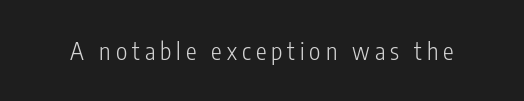
{"italic": "no", "bold": "no", "underline": "no", "letter_spacing": "wide", "letter_spacing_em": 0.21, "glyph_px": 24}
